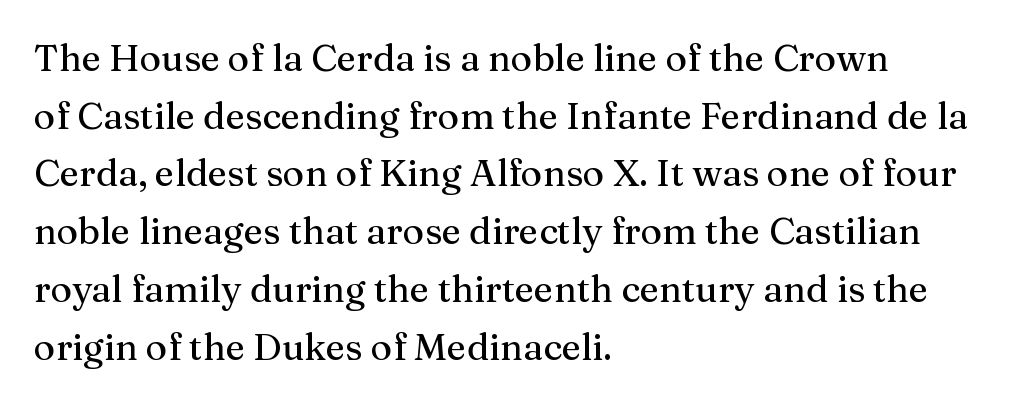
The image shows 37 px serif type, upright; set left-aligned, normal line spacing (1.56x), normal letter spacing, not underlined; medium stroke contrast and a medium x-height.
